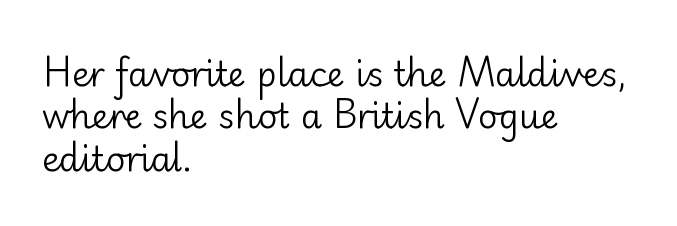
The image shows 34 px regular-weight sans-serif type, upright; set left-aligned, normal line spacing (1.25x), normal letter spacing, not underlined; low stroke contrast and a small x-height.
